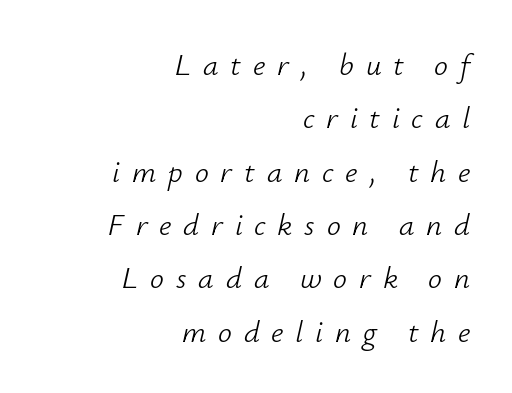
Q: Is the text bold? A: No.
Q: Is the text italic (slanted)? A: Yes, it leans right by about 12 degrees.
Q: Is the text underlined? A: No.
Q: How is the paragraph aligned? A: Right-aligned.
Q: Is the spacing between letters normal or unusually wide? A: Unusually wide.
Q: Width (condensed, normal, or wide)? A: Normal.
Q: Stroke contrast? A: Low.
Q: x-height? A: Small.
Q: Monospaced? A: No.
